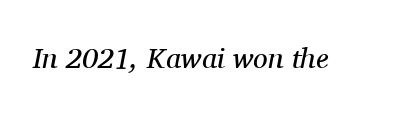
Q: Is the text bold? A: No.
Q: Is the text italic (slanted)? A: Yes, it leans right by about 11 degrees.
Q: Is the typeface a serif or a sans-serif typeface? A: Serif.
Q: Is the text underlined? A: No.
Q: Is the spacing between letters normal or unusually wide? A: Normal.
Q: Width (condensed, normal, or wide)? A: Normal.
Q: Stroke contrast? A: Medium.
Q: x-height? A: Medium.
Q: Monospaced? A: No.
